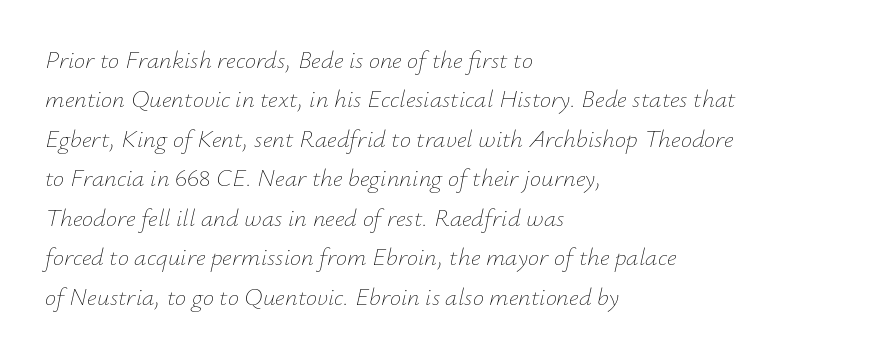
{"italic": "yes", "lean": "right", "slant_degrees": 12, "bold": "no", "underline": "no", "align": "left", "line_spacing": "normal", "line_spacing_ratio": 1.58, "letter_spacing": "normal", "letter_spacing_em": 0.0, "glyph_px": 25}
